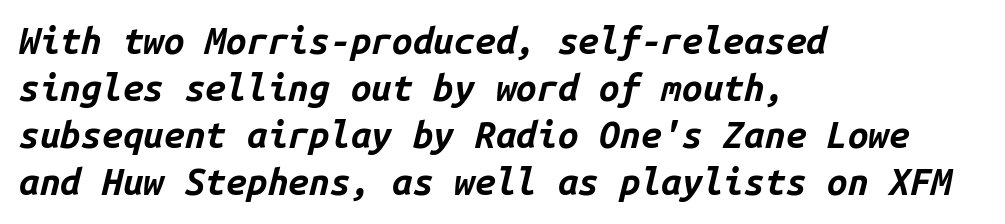
Honestly, the row spacing looks completely unremarkable. Italic: yes, the glyphs are oblique. These lines carry a lot of weight — the face is fully bold. Default kerning and tracking; the words read as compact shapes. Words float on clear page, feet unadorned. This rendering uses left alignment, leaving the right contour irregular.
